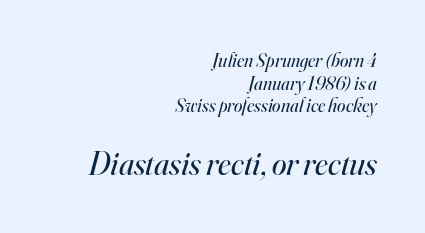
Q: Is the text bold? A: No.
Q: Is the text italic (slanted)? A: Yes, it leans right by about 16 degrees.
Q: Is the typeface a serif or a sans-serif typeface? A: Serif.
Q: Is the text underlined? A: No.
Q: How is the paragraph aligned? A: Right-aligned.
Q: Is the spacing between letters normal or unusually wide? A: Normal.
Q: Which block of text is set in a larger size, the first (top) or the second (bottom)? A: The second (bottom) one.
Q: Width (condensed, normal, or wide)? A: Normal.
Q: Stroke contrast? A: High.
Q: x-height? A: Small.
Q: Monospaced? A: No.
